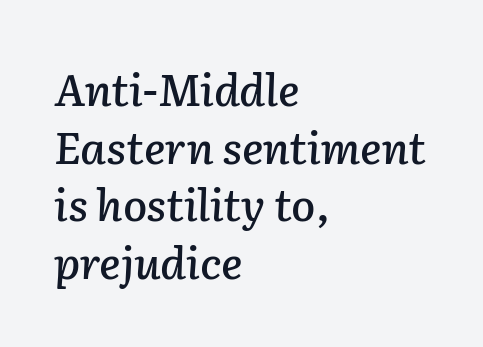
{"italic": "yes", "lean": "right", "slant_degrees": 2, "width": "normal", "stroke_contrast": "low", "x_height": "medium", "monospaced": "no", "underline": "no", "align": "left", "line_spacing": "normal", "line_spacing_ratio": 1.31, "letter_spacing": "normal", "letter_spacing_em": 0.0, "glyph_px": 44}
